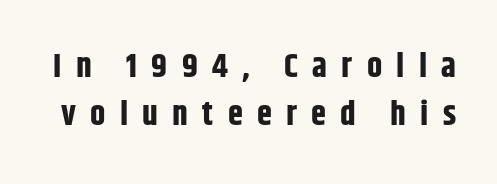
The strip under each line holds only bare page. Heft: maximum for text — a bold. Is this a sans? Yes — the strokes have no serifs. Letter spacing: wide. The vertical gap from one line to the next is medium. The passage shown is typed in a proportional face where columns would drift.
